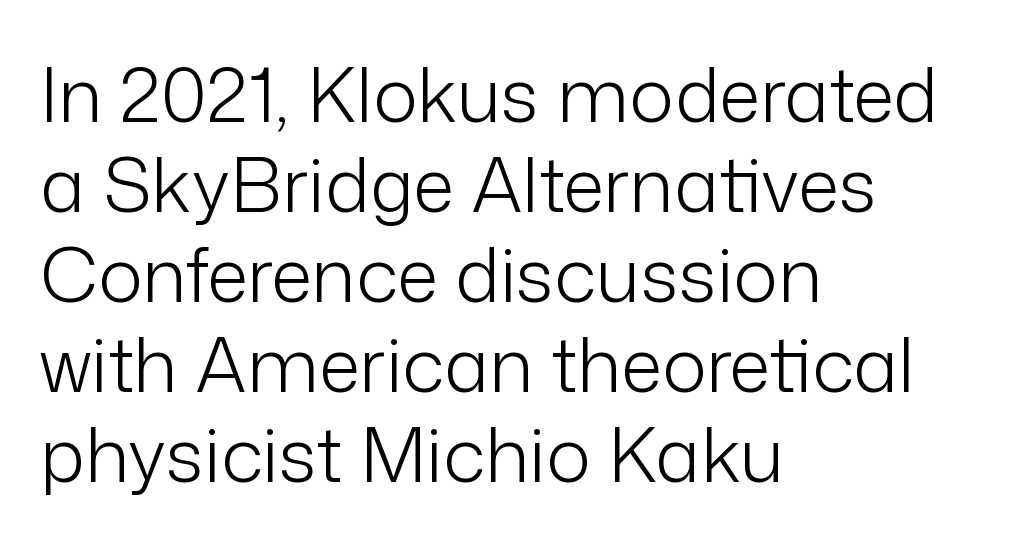
{"serif": "no", "italic": "no", "bold": "no", "weight": "light", "width": "normal", "stroke_contrast": "low", "x_height": "medium", "monospaced": "no", "underline": "no", "align": "left", "line_spacing_ratio": 1.2, "letter_spacing": "normal", "letter_spacing_em": 0.0, "glyph_px": 75}
